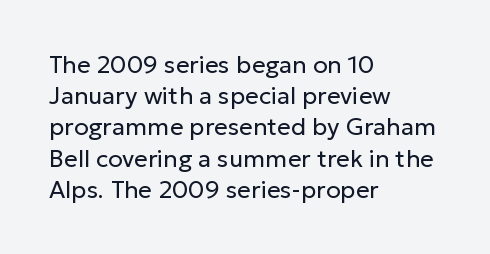
Q: Is the text bold? A: No.
Q: Is the text italic (slanted)? A: No, it is upright.
Q: Is the text underlined? A: No.
Q: How is the paragraph aligned? A: Left-aligned.
Q: Is the spacing between letters normal or unusually wide? A: Normal.
Q: Is the spacing between lines tight, normal or loose? A: Normal.
